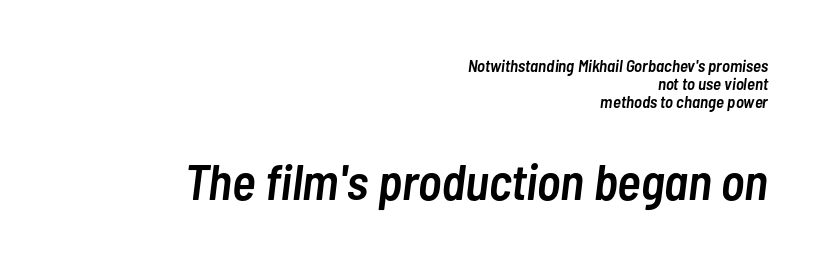
The image shows 50 px semibold, condensed type, italic (leaning right); set right-aligned, tight line spacing (1.07x), normal letter spacing, not underlined; the second (bottom) block is 2.94x larger; low stroke contrast and a medium x-height.
